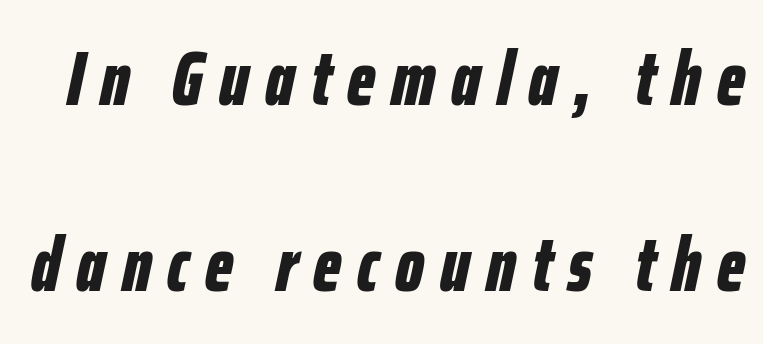
The image shows 76 px bold, condensed type, italic (leaning right); set loose line spacing (2.45x), unusually wide letter spacing (+0.21 em), not underlined; low stroke contrast and a medium x-height.
